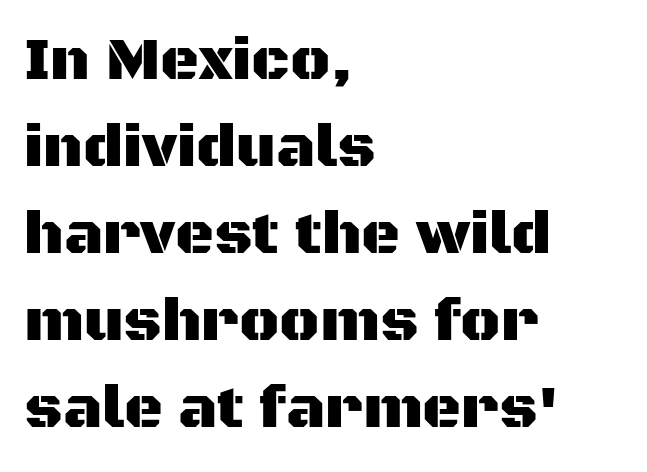
{"serif": "no", "italic": "no", "width": "normal", "stroke_contrast": "medium", "x_height": "large", "monospaced": "no", "underline": "no", "align": "left", "line_spacing": "normal", "line_spacing_ratio": 1.45, "letter_spacing": "normal", "letter_spacing_em": 0.0, "glyph_px": 60}
